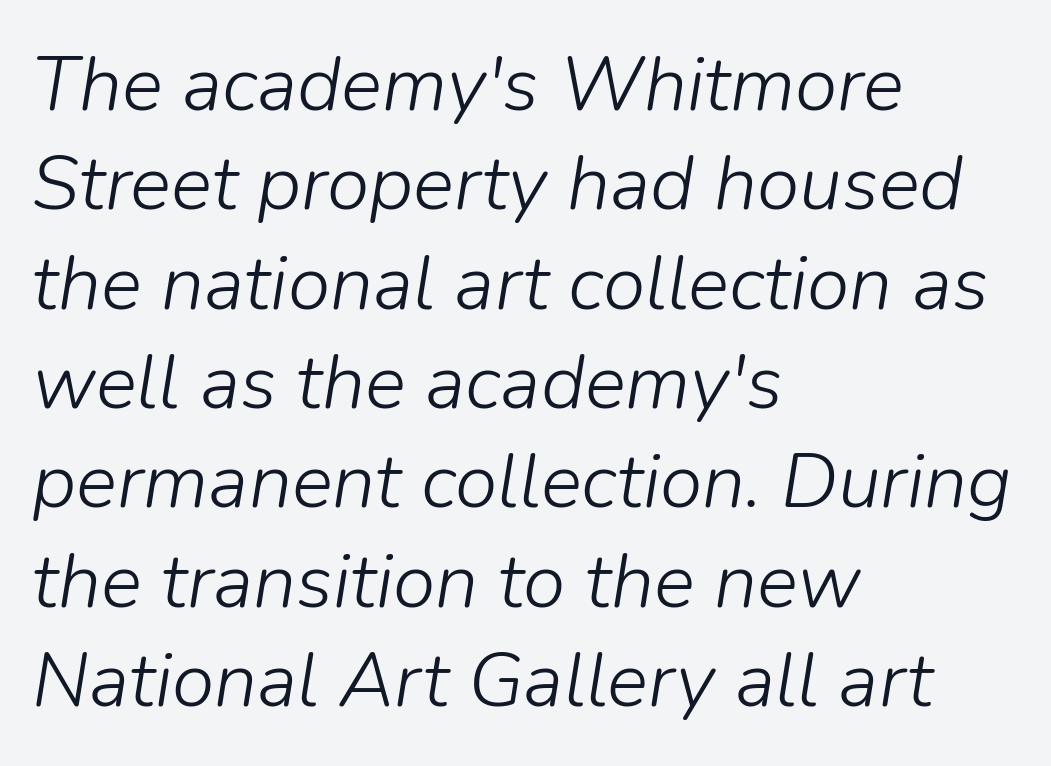
The image shows 77 px light type, italic (leaning right); set left-aligned, normal line spacing (1.29x), normal letter spacing, not underlined; low stroke contrast and a medium x-height.
